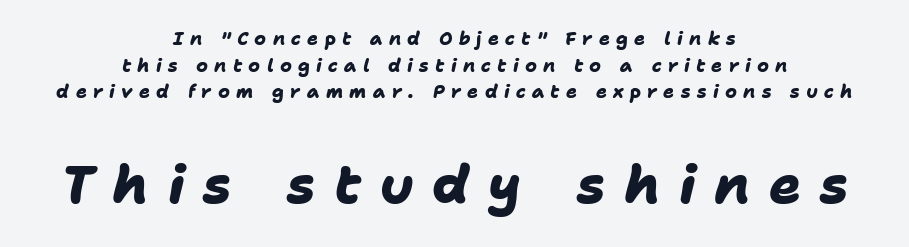
The image shows 53 px heavy sans-serif type; set centered, normal line spacing (1.48x), unusually wide letter spacing (+0.35 em), not underlined; the second (bottom) block is 2.94x larger; low stroke contrast and a medium x-height.
